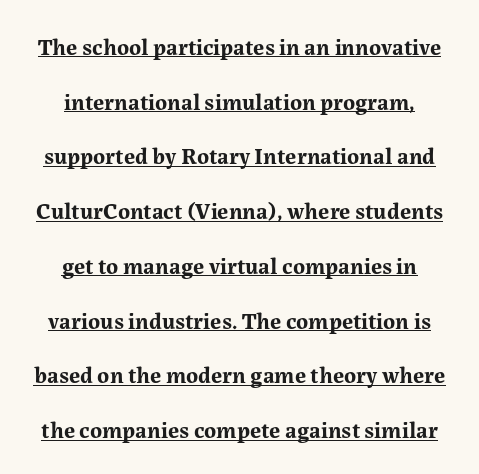
{"italic": "no", "bold": "yes", "underline": "yes", "align": "center", "line_spacing": "loose", "line_spacing_ratio": 2.38, "letter_spacing": "normal", "letter_spacing_em": 0.0, "glyph_px": 23}
